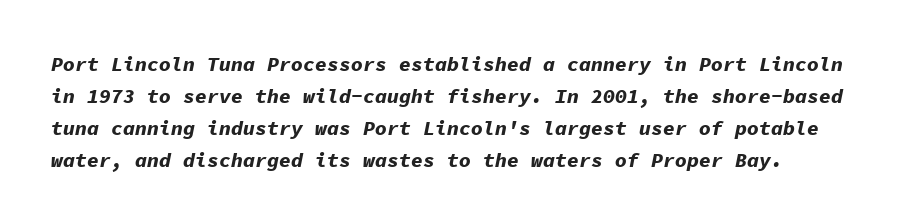
Q: Is the text bold? A: Yes.
Q: Is the text italic (slanted)? A: Yes, it leans right by about 11 degrees.
Q: Is the text underlined? A: No.
Q: Is the spacing between letters normal or unusually wide? A: Normal.
Q: Is the spacing between lines tight, normal or loose? A: Normal.
